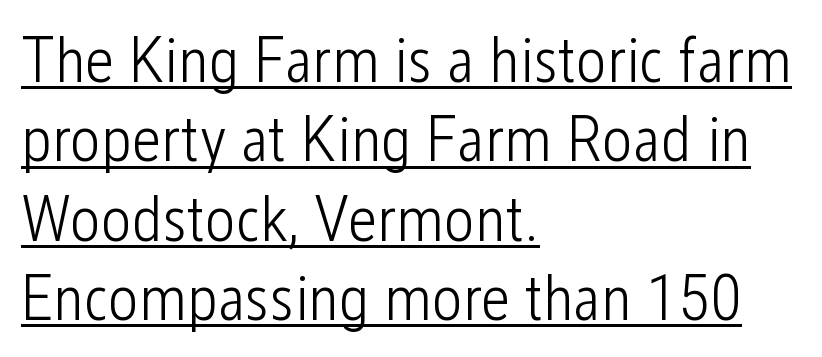
{"serif": "no", "italic": "no", "bold": "no", "weight": "light", "width": "condensed", "stroke_contrast": "low", "x_height": "medium", "monospaced": "no", "underline": "yes", "align": "left", "line_spacing_ratio": 1.22, "letter_spacing": "normal", "letter_spacing_em": 0.0, "glyph_px": 65}
